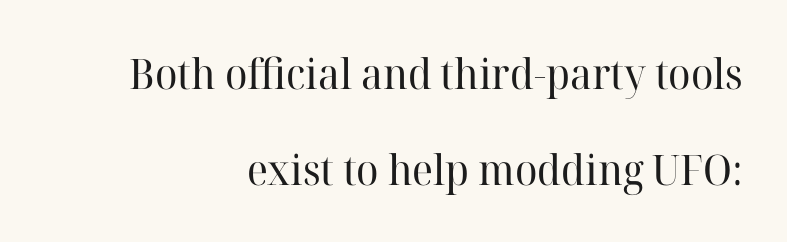
Heaviness? Minimal to ordinary, like unemphasized prose. Rows of type keep a wide berth in the vertical direction. A serif font was chosen for this passage. Nothing unusual about the tracking: characters are spaced as the font intends. You could not count columns in this text — the font is proportionally spaced.
